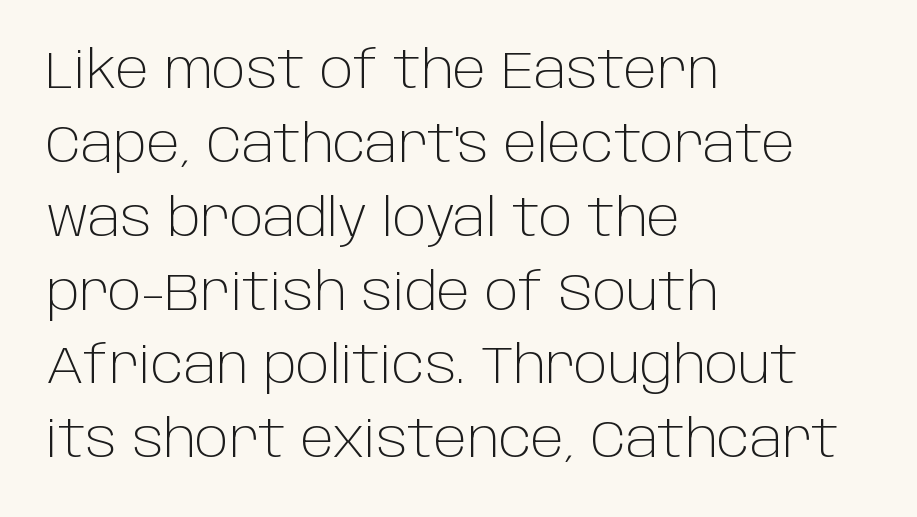
Q: Is the text bold? A: No.
Q: Is the text italic (slanted)? A: No, it is upright.
Q: Is the typeface a serif or a sans-serif typeface? A: Sans-serif.
Q: Is the text underlined? A: No.
Q: How is the paragraph aligned? A: Left-aligned.
Q: Is the spacing between letters normal or unusually wide? A: Normal.
Q: Is the spacing between lines tight, normal or loose? A: Normal.
Q: Width (condensed, normal, or wide)? A: Normal.
Q: Stroke contrast? A: Low.
Q: x-height? A: Large.
Q: Monospaced? A: No.
